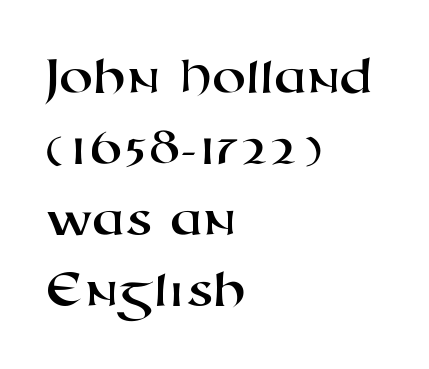
{"serif": "no", "width": "wide", "stroke_contrast": "high", "x_height": "medium", "monospaced": "no", "underline": "no", "align": "left", "line_spacing": "normal", "line_spacing_ratio": 1.29, "letter_spacing": "normal", "letter_spacing_em": 0.0, "glyph_px": 55}
